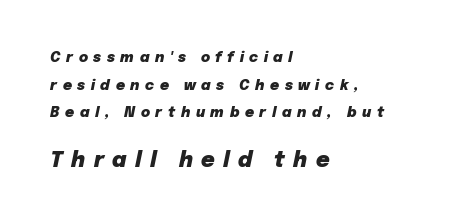
The image shows 21 px bold type, italic (leaning right); set left-aligned, loose line spacing (1.98x), unusually wide letter spacing (+0.4 em), not underlined; the second (bottom) block is 1.5x larger.
